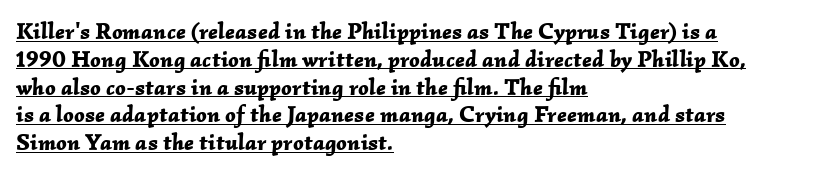
Tracking value appears to be zero — textbook default spacing. What decoration does the sample have? An underline. Notice how the passage keeps a crisp vertical edge on the left only. Emphasis-style slanted type is in use.
